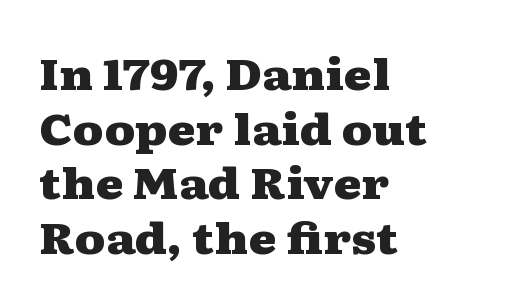
Q: Is the text bold? A: Yes.
Q: Is the text italic (slanted)? A: No, it is upright.
Q: Is the typeface a serif or a sans-serif typeface? A: Serif.
Q: Is the text underlined? A: No.
Q: How is the paragraph aligned? A: Left-aligned.
Q: Is the spacing between letters normal or unusually wide? A: Normal.
Q: Is the spacing between lines tight, normal or loose? A: Normal.
Q: Width (condensed, normal, or wide)? A: Wide.
Q: Stroke contrast? A: Medium.
Q: x-height? A: Medium.
Q: Monospaced? A: No.
